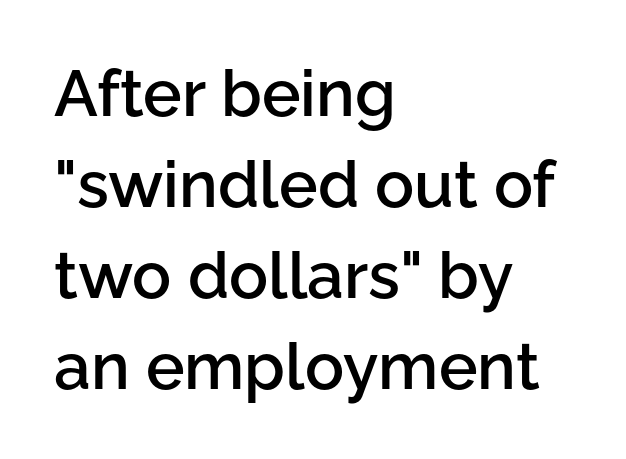
Where is the straight margin? On the left. A typesetter would call this zero additional tracking. The letters stand straight up with perfectly vertical stems. Do the characters align in a grid? No, the font is proportional. A typesetter would call this leading conventional body-copy spacing.
